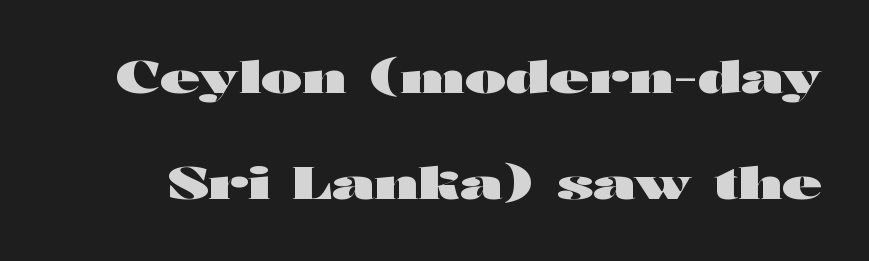
Tall strokes in this sample are plumb rather than angled. Pretty heavy lettering here — definitely bold. No word sits above an underline. Note the varied advance widths — an 'i' is clearly narrower than an 'm'. Notice the wide empty band between every row — that's loose leading.
